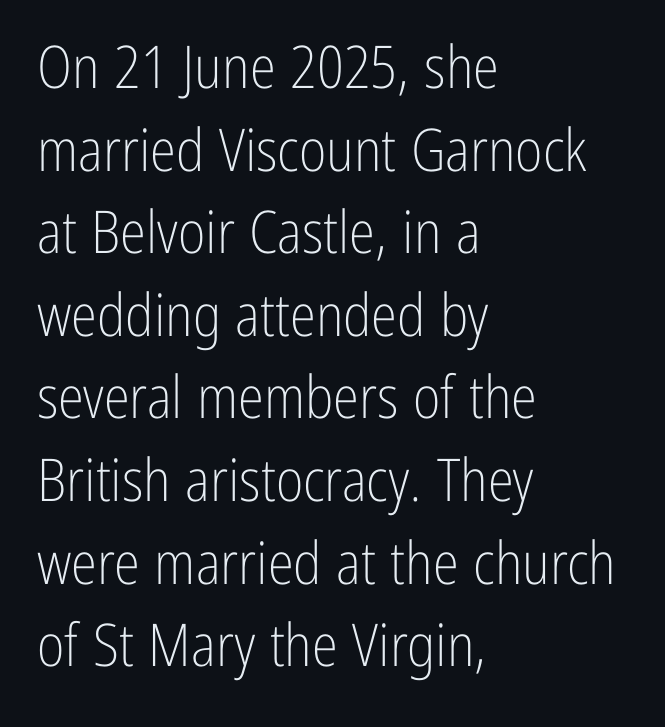
Q: Is the text bold? A: No.
Q: Is the text italic (slanted)? A: No, it is upright.
Q: Is the typeface a serif or a sans-serif typeface? A: Sans-serif.
Q: Is the text underlined? A: No.
Q: How is the paragraph aligned? A: Left-aligned.
Q: Is the spacing between letters normal or unusually wide? A: Normal.
Q: Is the spacing between lines tight, normal or loose? A: Normal.
Q: Width (condensed, normal, or wide)? A: Condensed.
Q: Stroke contrast? A: Low.
Q: x-height? A: Medium.
Q: Monospaced? A: No.
